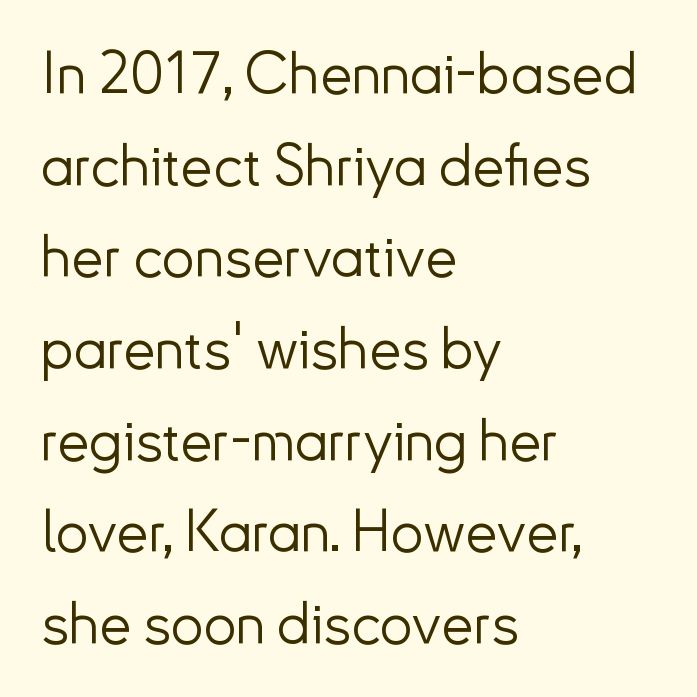
This is roman type, the default non-slanted kind. The letters sit at their default tracking, neither squeezed nor spread. Stem width sits at or under what a default text font uses. The block of text has a typical density, with ordinary space between rows.
